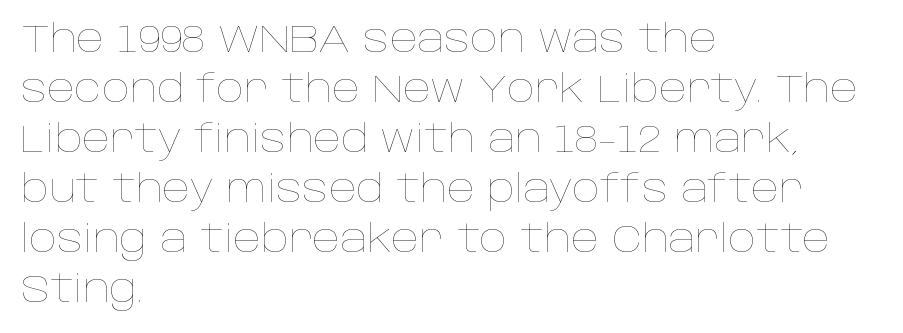
Q: Is the text bold? A: No.
Q: Is the text italic (slanted)? A: No, it is upright.
Q: Is the text underlined? A: No.
Q: How is the paragraph aligned? A: Left-aligned.
Q: Is the spacing between letters normal or unusually wide? A: Normal.
Q: Is the spacing between lines tight, normal or loose? A: Normal.
Q: Width (condensed, normal, or wide)? A: Normal.
Q: Stroke contrast? A: Low.
Q: x-height? A: Large.
Q: Monospaced? A: No.
